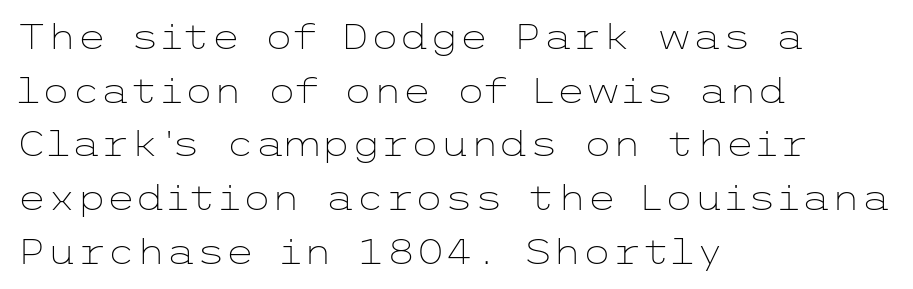
The image shows 34 px light, wide sans-serif type, upright; set left-aligned, normal line spacing (1.58x), normal letter spacing, not underlined; low stroke contrast and a medium x-height.
